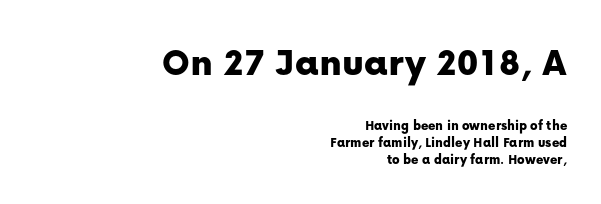
A typesetter would mark this as roman, not italic. I'd call this a sans setting — the letters go barefoot. Teacher's note: observe the even right margin — that is flush-right alignment. Standard letterfit; no display-style spreading of the glyphs.
